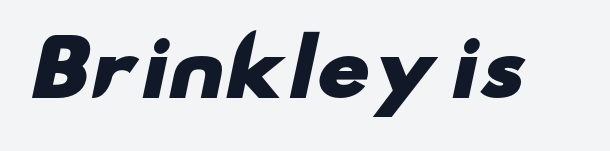
The image shows 77 px heavy, wide sans-serif type; set normal letter spacing, not underlined; low stroke contrast and a small x-height.
